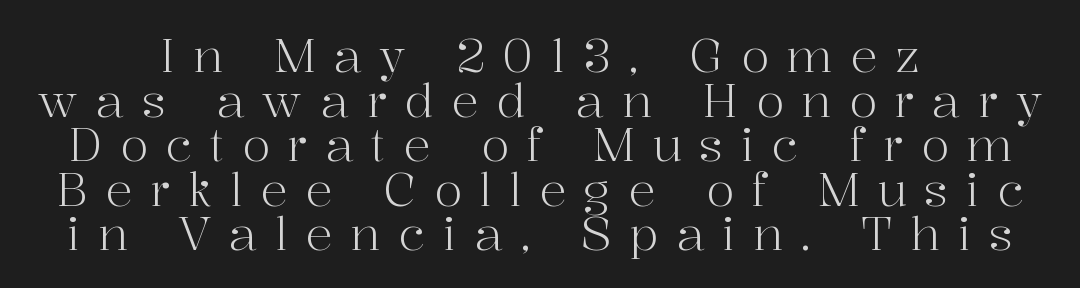
{"serif": "yes", "italic": "no", "bold": "no", "weight": "light", "width": "normal", "stroke_contrast": "high", "x_height": "medium", "monospaced": "no", "underline": "no", "align": "center", "line_spacing": "tight", "line_spacing_ratio": 0.97, "letter_spacing": "wide", "letter_spacing_em": 0.38, "glyph_px": 46}
